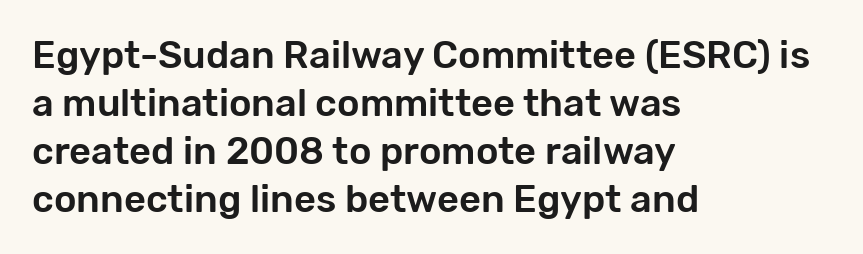
{"serif": "no", "italic": "no", "width": "normal", "stroke_contrast": "low", "x_height": "medium", "monospaced": "no", "underline": "no", "align": "left", "line_spacing": "normal", "line_spacing_ratio": 1.26, "letter_spacing": "normal", "letter_spacing_em": 0.0, "glyph_px": 38}
